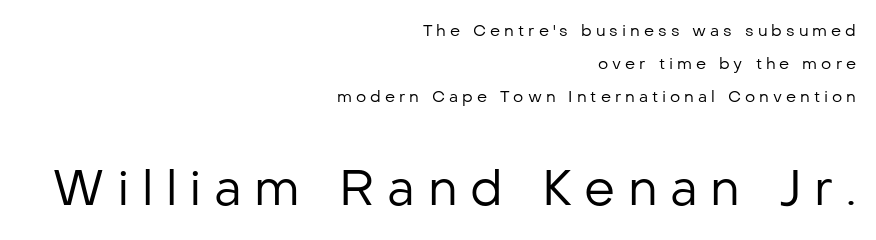
The image shows 49 px regular-weight sans-serif type, upright; set right-aligned, loose line spacing (2.06x), unusually wide letter spacing (+0.25 em), not underlined; the second (bottom) block is 3.06x larger; low stroke contrast and a medium x-height.
